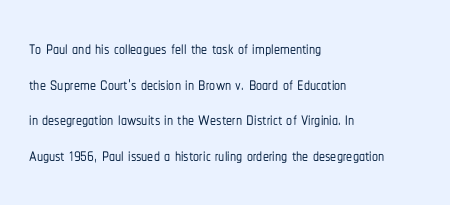
{"italic": "no", "underline": "no", "align": "left", "line_spacing": "normal", "line_spacing_ratio": 1.48, "letter_spacing": "normal", "letter_spacing_em": 0.0, "glyph_px": 24}
